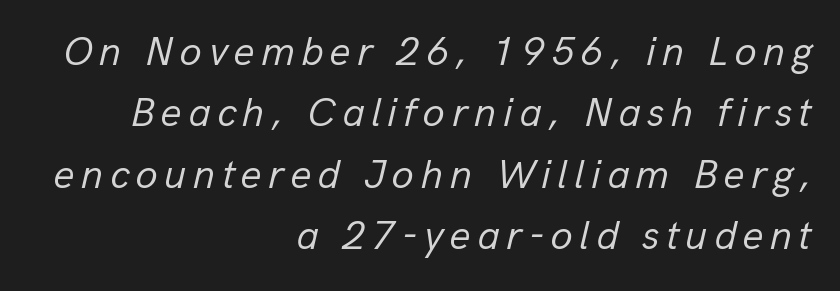
Underlining? Definitely not there. These lines stack with their right ends in a neat column. Reading down the column, the eye jumps a familiar distance to each next line. In terms of posture, this sample is oblique.
